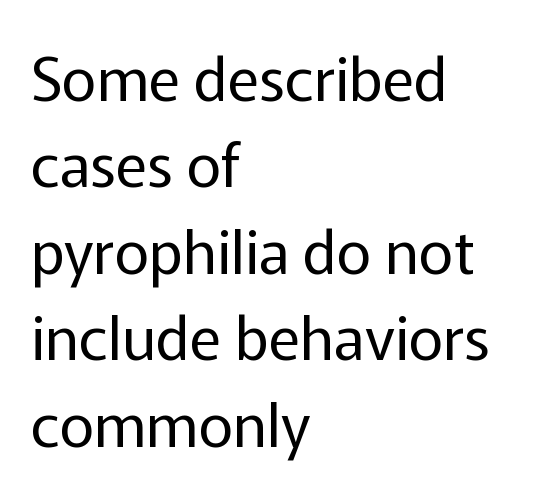
{"serif": "no", "italic": "no", "bold": "no", "weight": "regular", "width": "normal", "stroke_contrast": "low", "x_height": "medium", "monospaced": "no", "underline": "no", "align": "left", "line_spacing": "normal", "line_spacing_ratio": 1.44, "letter_spacing": "normal", "letter_spacing_em": 0.0, "glyph_px": 60}
